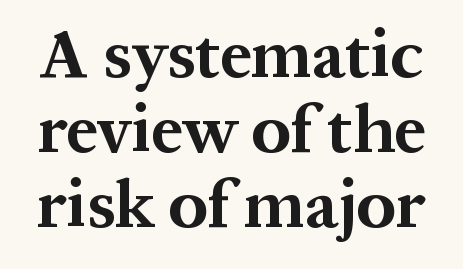
Q: Is the text bold? A: Yes.
Q: Is the text italic (slanted)? A: No, it is upright.
Q: Is the typeface a serif or a sans-serif typeface? A: Serif.
Q: Is the text underlined? A: No.
Q: Is the spacing between letters normal or unusually wide? A: Normal.
Q: Is the spacing between lines tight, normal or loose? A: Tight.
Q: Width (condensed, normal, or wide)? A: Normal.
Q: Stroke contrast? A: Medium.
Q: x-height? A: Medium.
Q: Monospaced? A: No.
